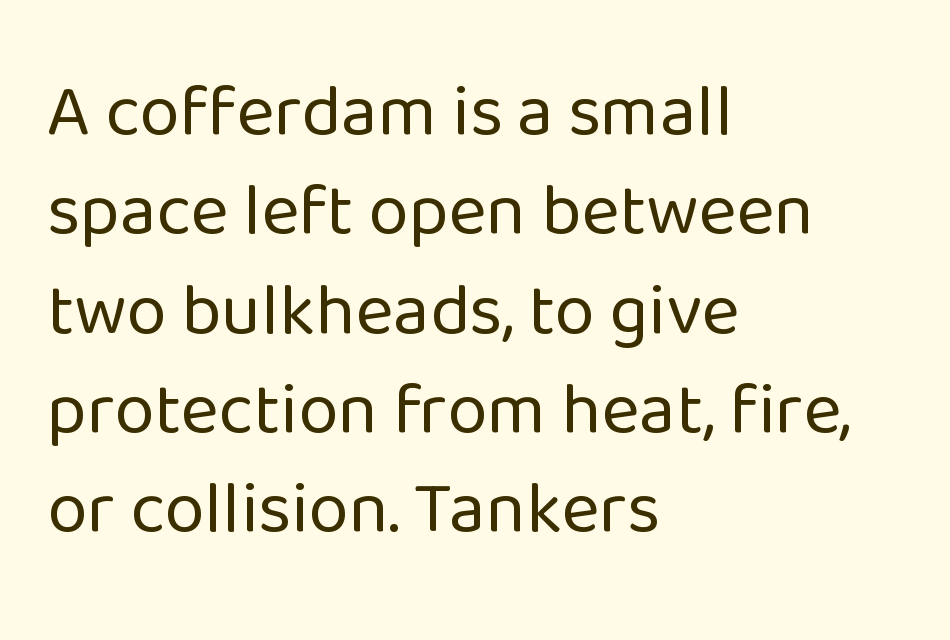
The lines in this sample share a left origin and differ only in where they stop. The passage shown has conventional tracking throughout. Character widths vary here, with narrow letters taking less room than wide ones. Nope, no serifs anywhere on these letters. Style check: upright.
